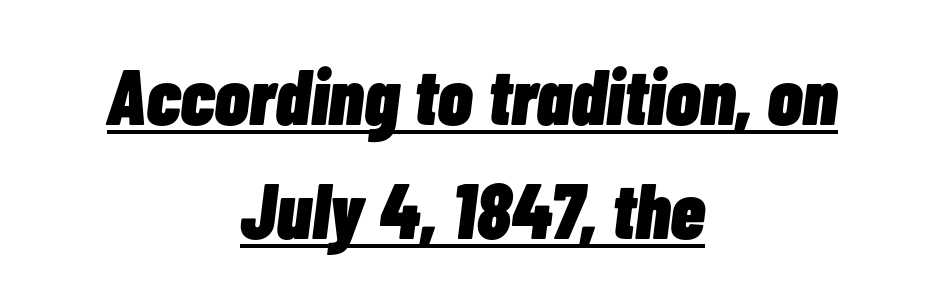
Horizontal alignment here is central, giving a formal, balanced look. Looks like someone drew a line under every word here. The passage shown has conventional tracking throughout. The passage shown is typed in a proportional face where columns would drift.
